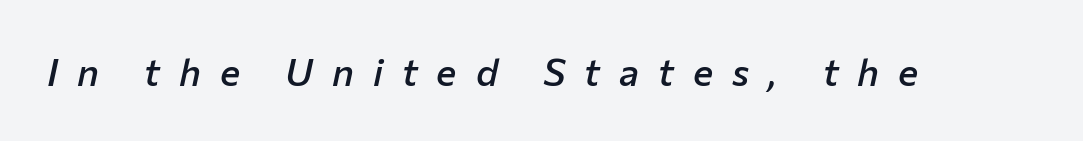
It's the slanting kind of type. This rendering features lettering with no underline. The face used here is proportionally spaced, like ordinary book or web type. Honestly, the letter spacing is so wide it's the main thing you notice. The font is running at a semibold setting, under full bold.
